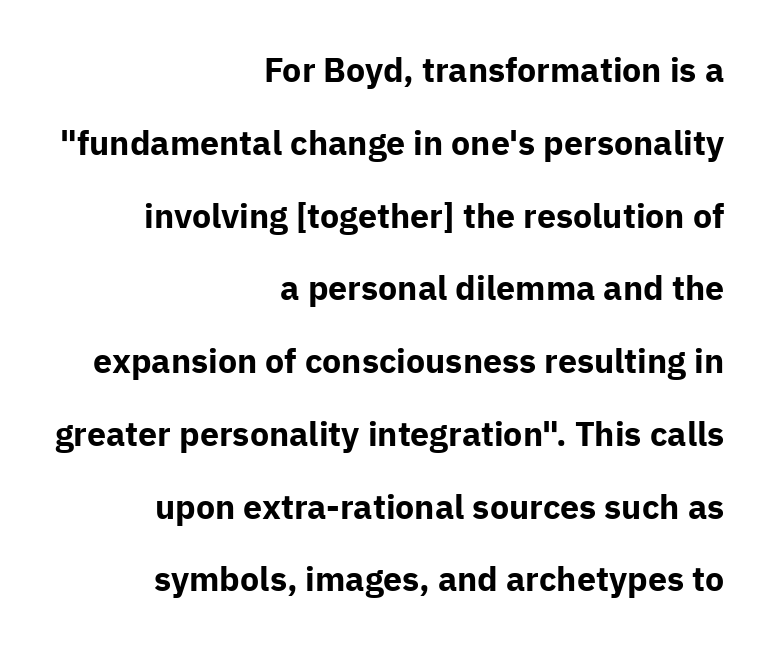
Q: Is the text bold? A: Yes.
Q: Is the text italic (slanted)? A: No, it is upright.
Q: Is the typeface a serif or a sans-serif typeface? A: Sans-serif.
Q: Is the text underlined? A: No.
Q: How is the paragraph aligned? A: Right-aligned.
Q: Is the spacing between letters normal or unusually wide? A: Normal.
Q: Is the spacing between lines tight, normal or loose? A: Loose.
Q: Width (condensed, normal, or wide)? A: Normal.
Q: Stroke contrast? A: Low.
Q: x-height? A: Medium.
Q: Monospaced? A: No.
